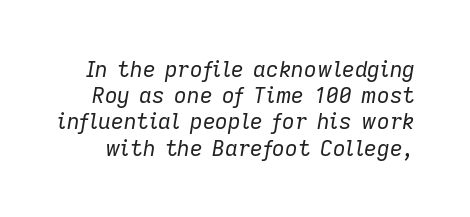
The image shows 22 px text type, italic (leaning right); set line spacing 1.19x, normal letter spacing, not underlined.
